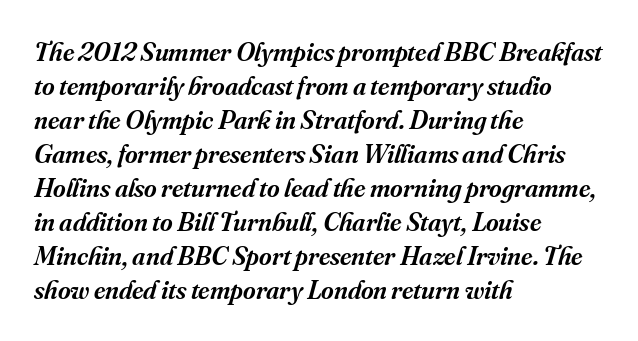
The image shows 27 px text type, italic (leaning right); set left-aligned, normal line spacing (1.26x), normal letter spacing, not underlined.
